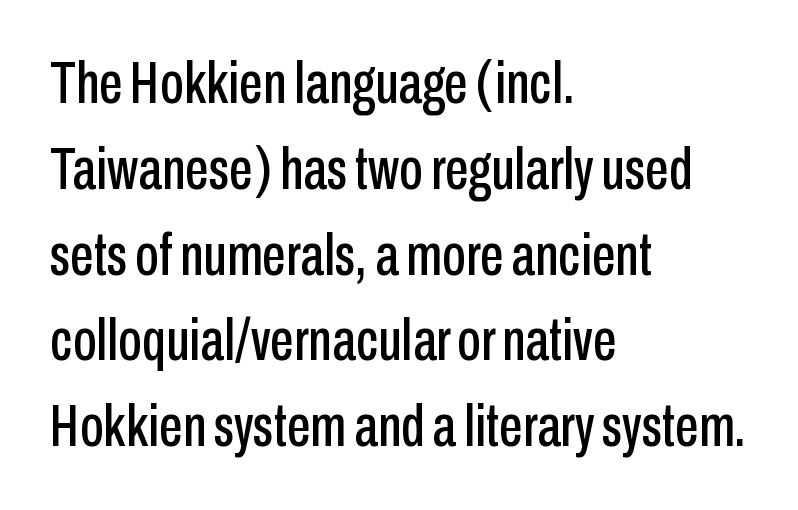
Q: Is the text italic (slanted)? A: No, it is upright.
Q: Is the typeface a serif or a sans-serif typeface? A: Sans-serif.
Q: Is the text underlined? A: No.
Q: How is the paragraph aligned? A: Left-aligned.
Q: Is the spacing between letters normal or unusually wide? A: Normal.
Q: Is the spacing between lines tight, normal or loose? A: Normal.
Q: Width (condensed, normal, or wide)? A: Condensed.
Q: Stroke contrast? A: Low.
Q: x-height? A: Medium.
Q: Monospaced? A: No.
